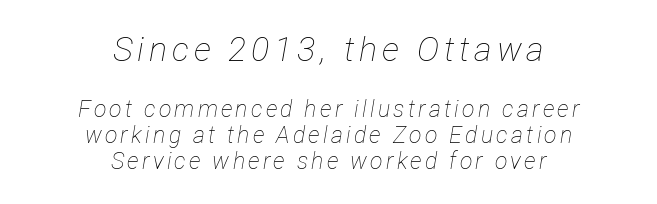
{"italic": "yes", "lean": "right", "slant_degrees": 12, "bold": "no", "weight": "thin", "width": "condensed", "stroke_contrast": "low", "x_height": "medium", "monospaced": "no", "underline": "no", "align": "center", "line_spacing": "tight", "line_spacing_ratio": 1.13, "larger_block": "first", "size_ratio": 1.48, "glyph_px": 34}
